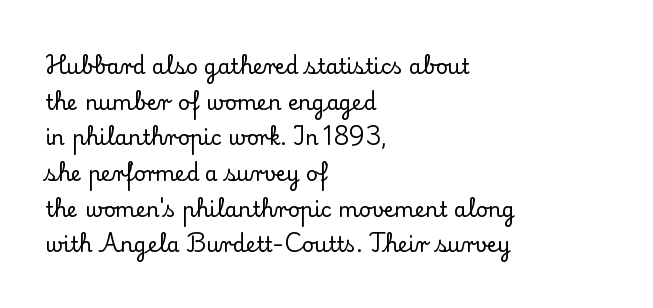
Q: Is the text italic (slanted)? A: No, it is upright.
Q: Is the text underlined? A: No.
Q: How is the paragraph aligned? A: Left-aligned.
Q: Is the spacing between letters normal or unusually wide? A: Normal.
Q: Is the spacing between lines tight, normal or loose? A: Normal.
